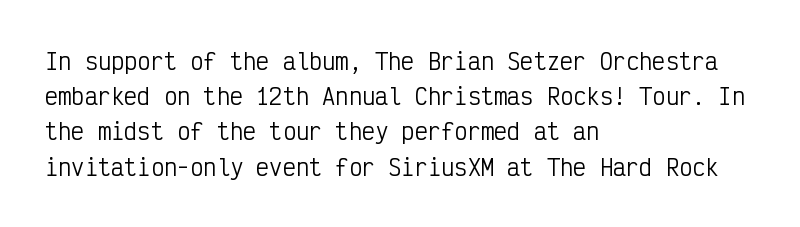
{"italic": "no", "bold": "no", "underline": "no", "align": "left", "line_spacing": "normal", "line_spacing_ratio": 1.6, "letter_spacing": "normal", "letter_spacing_em": 0.0, "glyph_px": 22}
